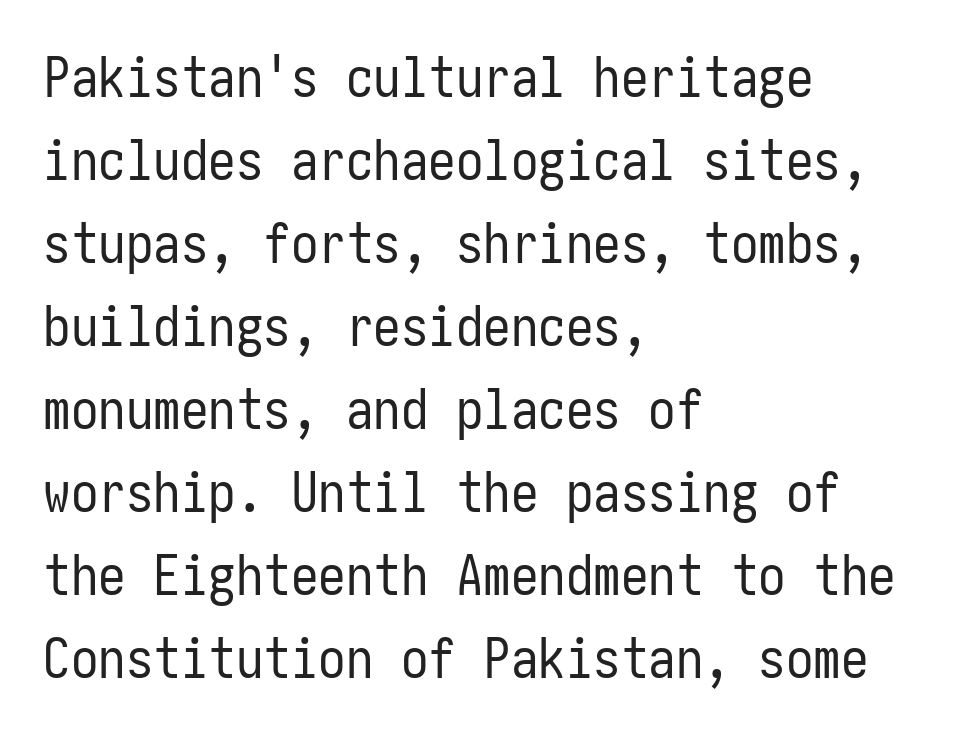
The image shows 55 px regular-weight, condensed sans-serif type, upright; set left-aligned, normal line spacing (1.51x), normal letter spacing, not underlined; low stroke contrast and a medium x-height.
